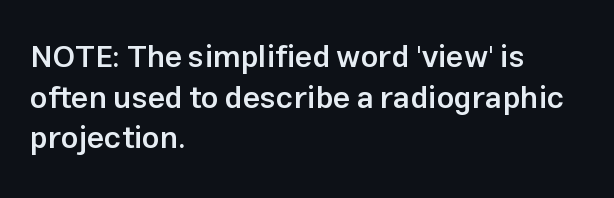
The lines are quadded left. If you measured baseline to baseline, you'd find a middling distance. Posture: straight, roman, zero tilt. Unlike a traditional serif, this face leaves its strokes unadorned.
